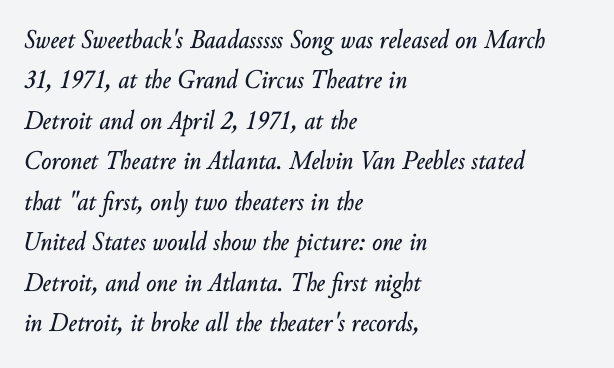
The image shows 27 px text type, italic (leaning right); set left-aligned, normal line spacing (1.5x), normal letter spacing, not underlined.
